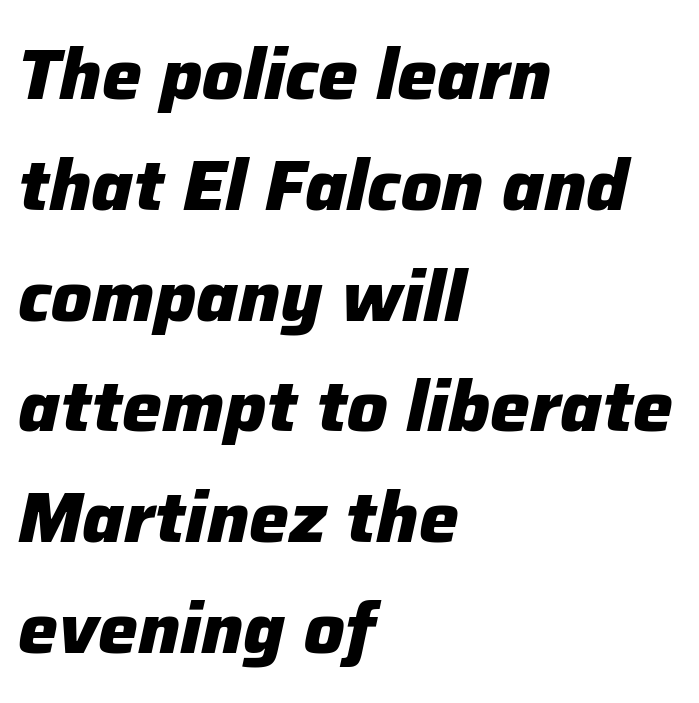
The designer left line spacing at the default. Characters are canted at an angle relative to the baseline's perpendicular. Compared with typical body copy, the letter spacing here is the same. Reading down the block, your eye returns to a fixed left position each line. A clean baseline with only descenders dipping below it.
